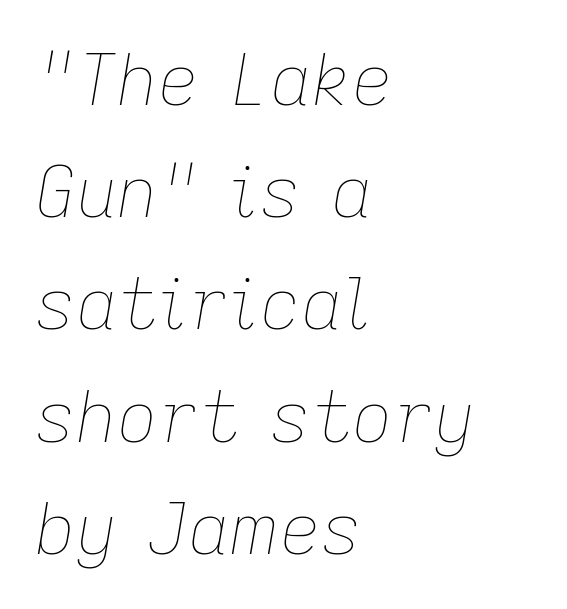
The image shows 71 px thin type, italic (leaning right); set left-aligned, normal line spacing (1.58x), normal letter spacing, not underlined; low stroke contrast and a medium x-height.
